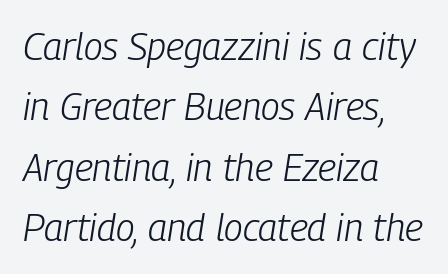
Q: Is the text bold? A: No.
Q: Is the text italic (slanted)? A: Yes, it leans right by about 9 degrees.
Q: Is the text underlined? A: No.
Q: How is the paragraph aligned? A: Left-aligned.
Q: Is the spacing between letters normal or unusually wide? A: Normal.
Q: Is the spacing between lines tight, normal or loose? A: Normal.
Q: Width (condensed, normal, or wide)? A: Condensed.
Q: Stroke contrast? A: Low.
Q: x-height? A: Medium.
Q: Monospaced? A: No.
